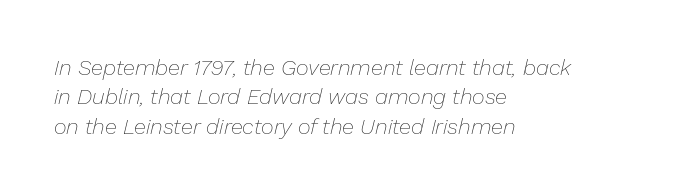
Horizontal alignment here is leftward, the default for most running prose. The gaps between neighbouring characters are ordinary and unremarkable. Descenders are the only things crossing below the line. Weight: not bold — regular or lighter. When letters slant like this, we call the style italic. A typesetter would call this leading conventional body-copy spacing.
